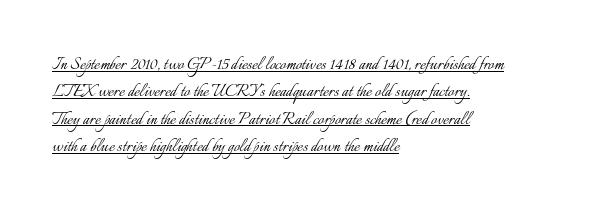
The image shows 21 px text type; set left-aligned, normal line spacing (1.3x), normal letter spacing, underlined.
